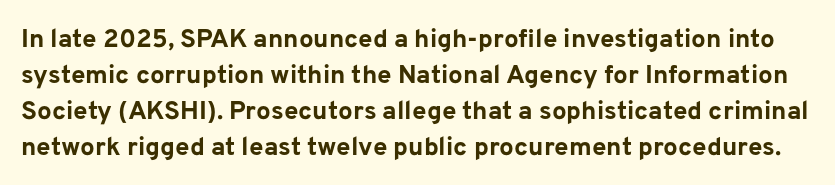
{"italic": "no", "bold": "yes", "underline": "no", "line_spacing": "normal", "line_spacing_ratio": 1.39, "letter_spacing": "normal", "letter_spacing_em": 0.0, "glyph_px": 26}
